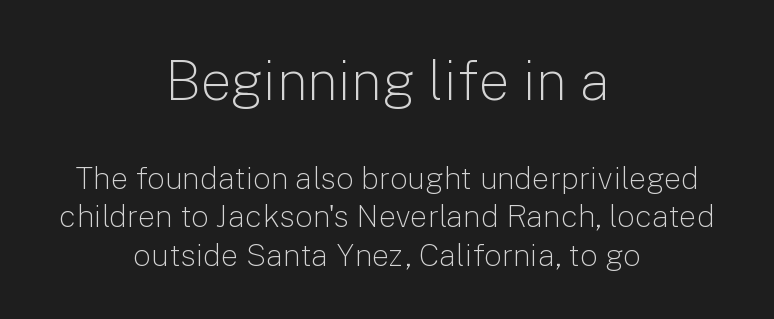
Q: Is the text bold? A: No.
Q: Is the text italic (slanted)? A: No, it is upright.
Q: Is the typeface a serif or a sans-serif typeface? A: Sans-serif.
Q: Is the text underlined? A: No.
Q: How is the paragraph aligned? A: Centered.
Q: Is the spacing between letters normal or unusually wide? A: Normal.
Q: Is the spacing between lines tight, normal or loose? A: Normal.
Q: Which block of text is set in a larger size, the first (top) or the second (bottom)? A: The first (top) one.
Q: Width (condensed, normal, or wide)? A: Normal.
Q: Stroke contrast? A: Low.
Q: x-height? A: Medium.
Q: Monospaced? A: No.
